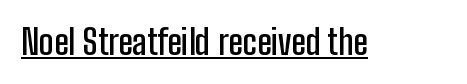
Q: Is the text bold? A: Semi-bold.
Q: Is the text italic (slanted)? A: No, it is upright.
Q: Is the typeface a serif or a sans-serif typeface? A: Sans-serif.
Q: Is the text underlined? A: Yes.
Q: Is the spacing between letters normal or unusually wide? A: Normal.
Q: Width (condensed, normal, or wide)? A: Condensed.
Q: Stroke contrast? A: Low.
Q: x-height? A: Medium.
Q: Monospaced? A: No.
